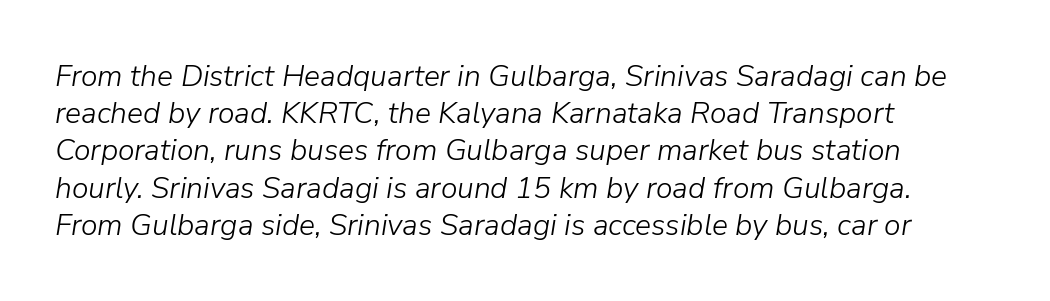
{"italic": "yes", "lean": "right", "slant_degrees": 9, "bold": "no", "weight": "light", "width": "normal", "stroke_contrast": "low", "x_height": "medium", "monospaced": "no", "underline": "no", "align": "left", "line_spacing_ratio": 1.24, "letter_spacing": "normal", "letter_spacing_em": 0.0, "glyph_px": 30}
